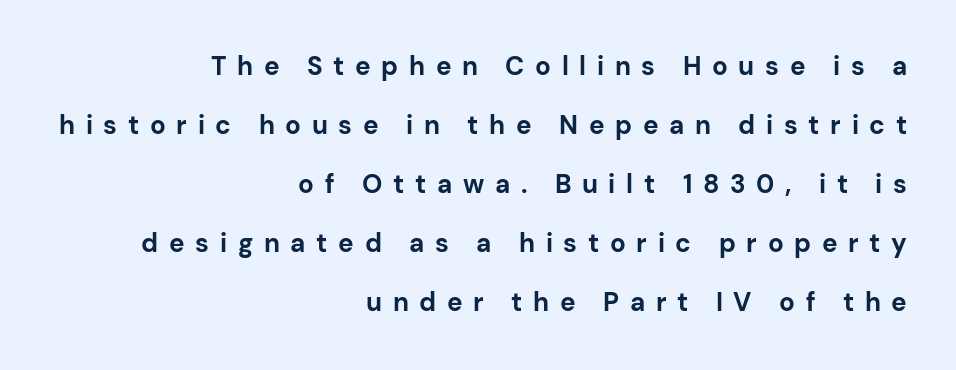
{"italic": "no", "bold": "yes", "underline": "no", "align": "right", "line_spacing": "loose", "line_spacing_ratio": 2.27, "letter_spacing": "wide", "letter_spacing_em": 0.41, "glyph_px": 26}
